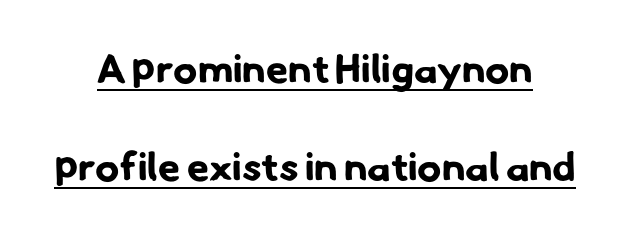
Q: Is the text bold? A: Yes.
Q: Is the typeface a serif or a sans-serif typeface? A: Sans-serif.
Q: Is the text underlined? A: Yes.
Q: How is the paragraph aligned? A: Centered.
Q: Is the spacing between letters normal or unusually wide? A: Normal.
Q: Is the spacing between lines tight, normal or loose? A: Loose.
Q: Width (condensed, normal, or wide)? A: Normal.
Q: Stroke contrast? A: Low.
Q: x-height? A: Small.
Q: Monospaced? A: No.
